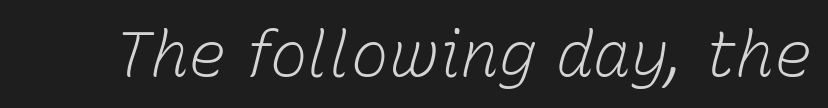
Q: Is the text bold? A: No.
Q: Is the text italic (slanted)? A: Yes, it leans right by about 15 degrees.
Q: Is the text underlined? A: No.
Q: Is the spacing between letters normal or unusually wide? A: Normal.
Q: Width (condensed, normal, or wide)? A: Normal.
Q: Stroke contrast? A: Low.
Q: x-height? A: Medium.
Q: Monospaced? A: No.
